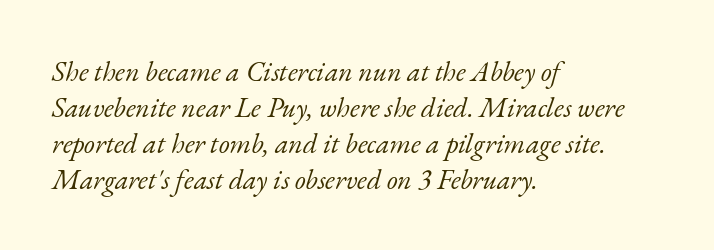
Q: Is the text bold? A: No.
Q: Is the text italic (slanted)? A: Yes, it leans right by about 17 degrees.
Q: Is the typeface a serif or a sans-serif typeface? A: Serif.
Q: Is the text underlined? A: No.
Q: How is the paragraph aligned? A: Left-aligned.
Q: Is the spacing between letters normal or unusually wide? A: Normal.
Q: Is the spacing between lines tight, normal or loose? A: Normal.
Q: Width (condensed, normal, or wide)? A: Normal.
Q: Stroke contrast? A: Low.
Q: x-height? A: Small.
Q: Monospaced? A: No.
